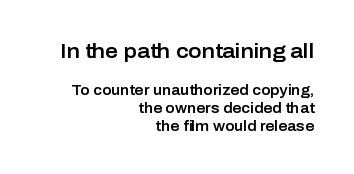
{"italic": "no", "underline": "no", "align": "right", "line_spacing": "normal", "line_spacing_ratio": 1.29, "letter_spacing": "normal", "letter_spacing_em": 0.0, "larger_block": "first", "size_ratio": 1.43, "glyph_px": 20}
